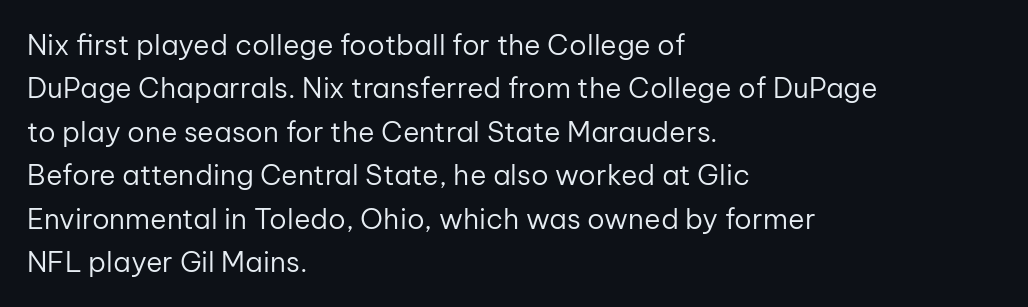
The characters are drawn with everyday or finer stroke widths. Teacher's note: observe the even left margin — that is flush-left alignment. Horizontal bands of white between lines are of average thickness. Unlike italic type, these characters show no tilt at all. Words float on clear page, feet unadorned. These lines are rendered in a variable-pitch font.
